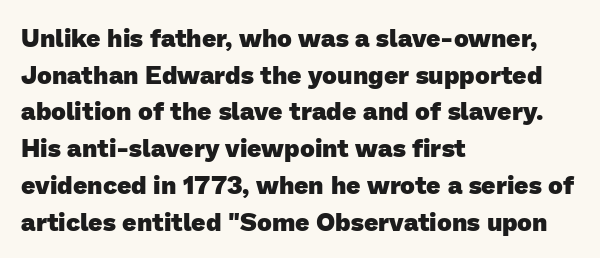
{"bold": "yes", "underline": "no", "align": "left", "line_spacing": "normal", "line_spacing_ratio": 1.47, "letter_spacing": "normal", "letter_spacing_em": 0.0, "glyph_px": 25}
